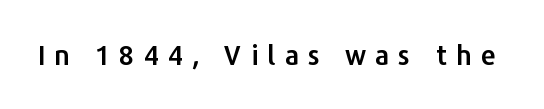
Lines of text with bare space underneath. Honestly, the letter spacing is so wide it's the main thing you notice. The letters stand upright; this is a roman face.
